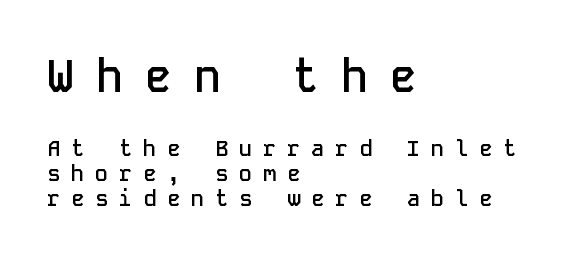
Q: Is the text bold? A: Semi-bold.
Q: Is the text italic (slanted)? A: No, it is upright.
Q: Is the typeface a serif or a sans-serif typeface? A: Sans-serif.
Q: Is the text underlined? A: No.
Q: How is the paragraph aligned? A: Left-aligned.
Q: Is the spacing between letters normal or unusually wide? A: Unusually wide.
Q: Is the spacing between lines tight, normal or loose? A: Tight.
Q: Which block of text is set in a larger size, the first (top) or the second (bottom)? A: The first (top) one.
Q: Width (condensed, normal, or wide)? A: Normal.
Q: Stroke contrast? A: Low.
Q: x-height? A: Medium.
Q: Monospaced? A: Yes.
